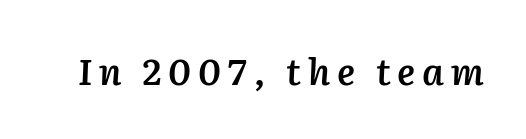
The glyphs look as if they've been sheared to an angle. Bare-footed words on every line. Proportional: the letters do not fall into vertical columns. Firm but not heavy-handed strokes: this text is semibold.
